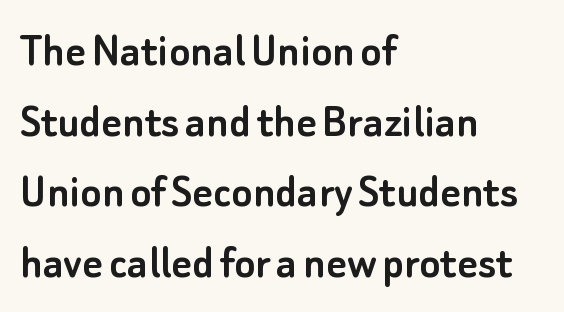
The image shows 49 px sans-serif type, upright; set left-aligned, normal line spacing (1.44x), normal letter spacing, not underlined; low stroke contrast and a small x-height.
